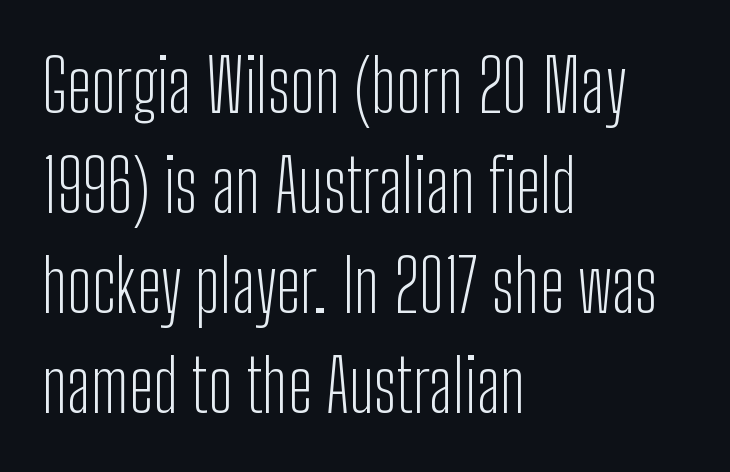
The image shows 72 px light, condensed sans-serif type, upright; set left-aligned, normal line spacing (1.39x), normal letter spacing, not underlined; low stroke contrast and a medium x-height.
